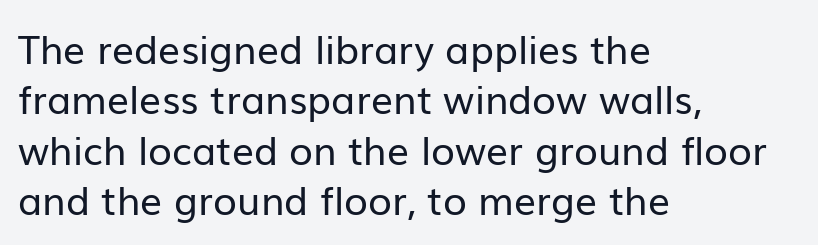
Serif or sans? Sans — the stroke terminals are bare. Reading down the column, the eye jumps a familiar distance to each next line. Does extra space separate the letters? No, they use regular spacing. Counters stay open thanks to moderate or lighter strokes. This sample is left-justified, so line endings fall wherever the words run out.
